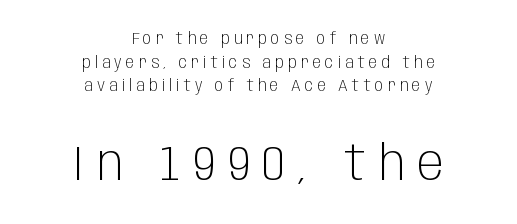
The image shows 49 px light, condensed sans-serif type, upright; set centered, normal line spacing (1.48x), unusually wide letter spacing (+0.26 em), not underlined; the second (bottom) block is 3.06x larger; low stroke contrast and a large x-height.
